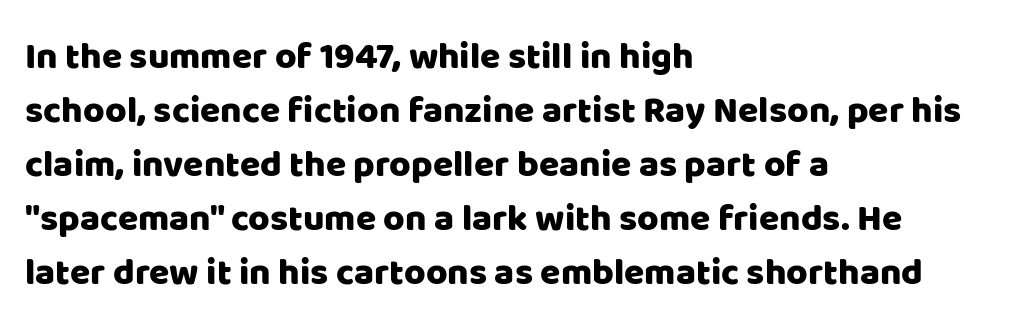
{"serif": "no", "italic": "no", "width": "normal", "stroke_contrast": "low", "x_height": "large", "monospaced": "no", "underline": "no", "align": "left", "line_spacing": "normal", "line_spacing_ratio": 1.46, "letter_spacing": "normal", "letter_spacing_em": 0.0, "glyph_px": 37}
